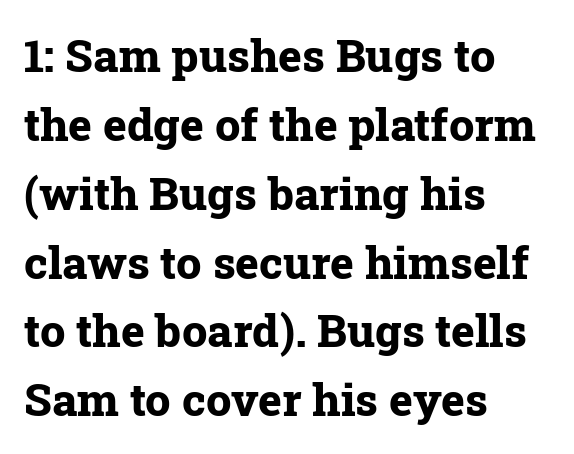
Is there any slant? The stems are plumb. Regarding leading, the lines here are spaced in the standard way. Students, this is bold: see how much ink each stroke carries. Regarding serifs, this sample has them. Leftover space on each line is placed entirely after the last word. Each row of text sits above clean, open space.
